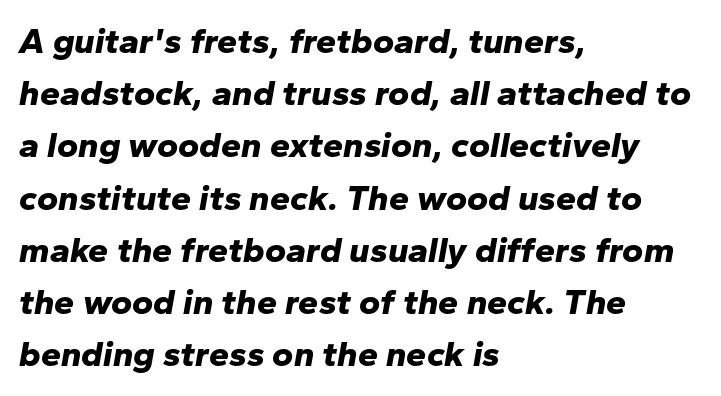
Q: Is the text bold? A: Yes.
Q: Is the text italic (slanted)? A: Yes, it leans right by about 10 degrees.
Q: Is the text underlined? A: No.
Q: How is the paragraph aligned? A: Left-aligned.
Q: Is the spacing between letters normal or unusually wide? A: Normal.
Q: Is the spacing between lines tight, normal or loose? A: Normal.
Q: Width (condensed, normal, or wide)? A: Normal.
Q: Stroke contrast? A: Low.
Q: x-height? A: Medium.
Q: Monospaced? A: No.
